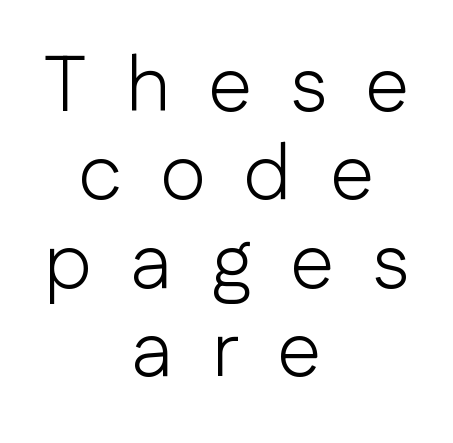
The weight tops out at a normal text grade. The face used here is proportionally spaced, like ordinary book or web type. This sample uses a sans-serif face. Vertical strokes here are truly vertical. The face used here is rendered with a markedly widened letterfit.
